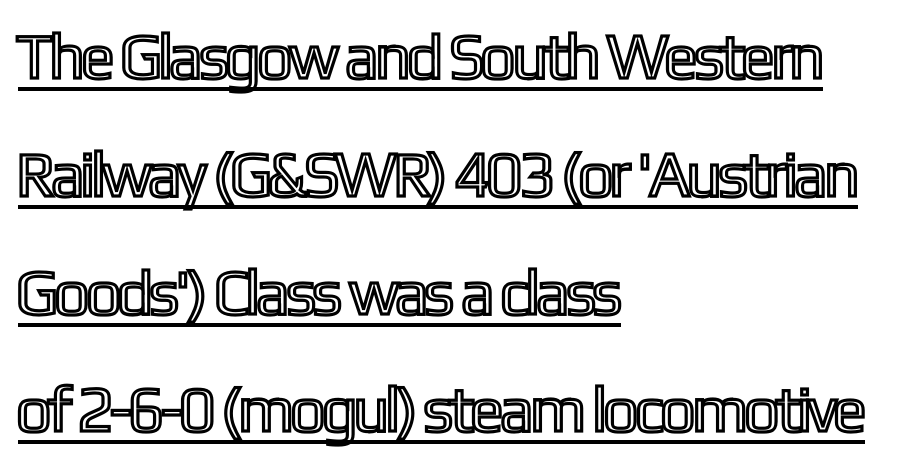
Q: Is the text italic (slanted)? A: No, it is upright.
Q: Is the text underlined? A: Yes.
Q: How is the paragraph aligned? A: Left-aligned.
Q: Is the spacing between letters normal or unusually wide? A: Normal.
Q: Width (condensed, normal, or wide)? A: Condensed.
Q: x-height? A: Medium.
Q: Monospaced? A: No.
